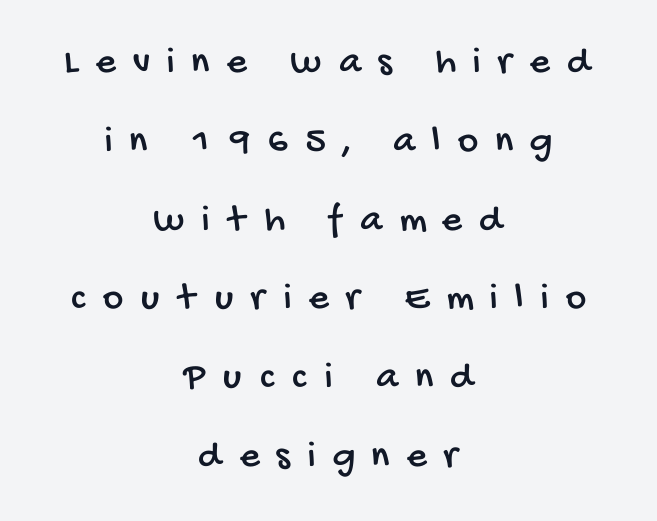
The image shows 39 px condensed sans-serif type; set centered, loose line spacing (2.02x), unusually wide letter spacing (+0.44 em), not underlined; low stroke contrast and a large x-height.
